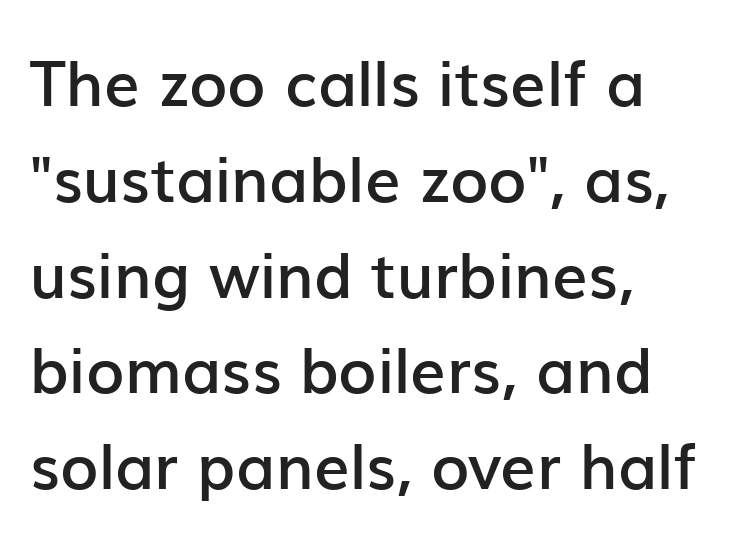
{"serif": "no", "italic": "no", "bold": "semi", "weight": "semibold", "width": "normal", "stroke_contrast": "low", "x_height": "medium", "monospaced": "no", "underline": "no", "align": "left", "line_spacing": "normal", "line_spacing_ratio": 1.52, "letter_spacing": "normal", "letter_spacing_em": 0.0, "glyph_px": 63}
